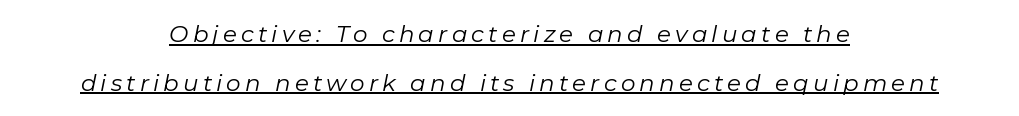
When letters slant like this, we call the style italic. The paragraph shown floats in the horizontal middle. On a weight scale, this lands at 450 or below. Line spacing here is loose.
